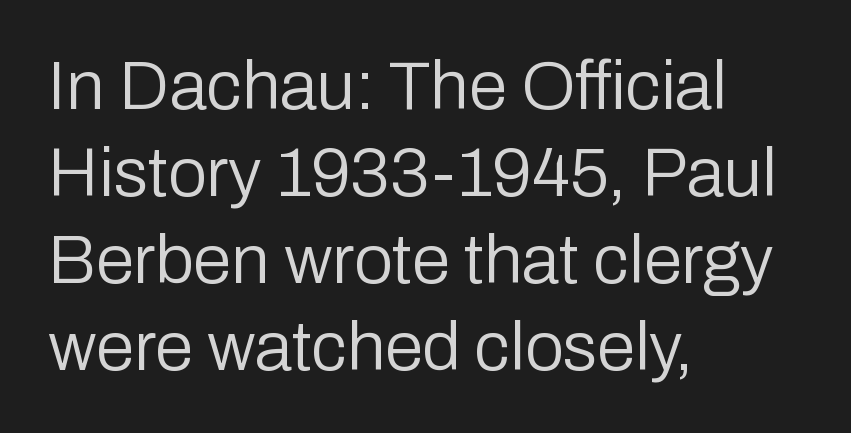
Each letter keeps its own natural width here, so spacing adapts to shape. The line-height multiplier appears to be the usual default. No chunkiness to these letters — they're not bold. I'd call this a sans setting — the letters go barefoot. The lines in this sample share a left origin and differ only in where they stop.
